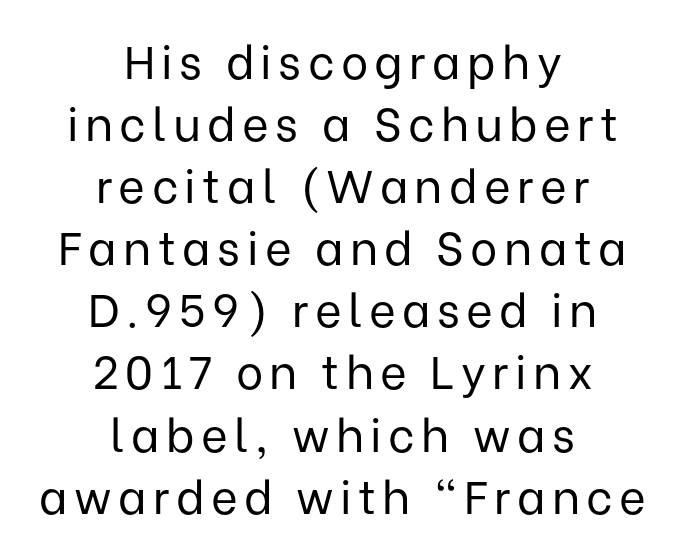
{"serif": "no", "italic": "no", "bold": "no", "weight": "regular", "width": "normal", "stroke_contrast": "low", "x_height": "medium", "monospaced": "no", "underline": "no", "align": "center", "line_spacing": "normal", "line_spacing_ratio": 1.35, "glyph_px": 46}
